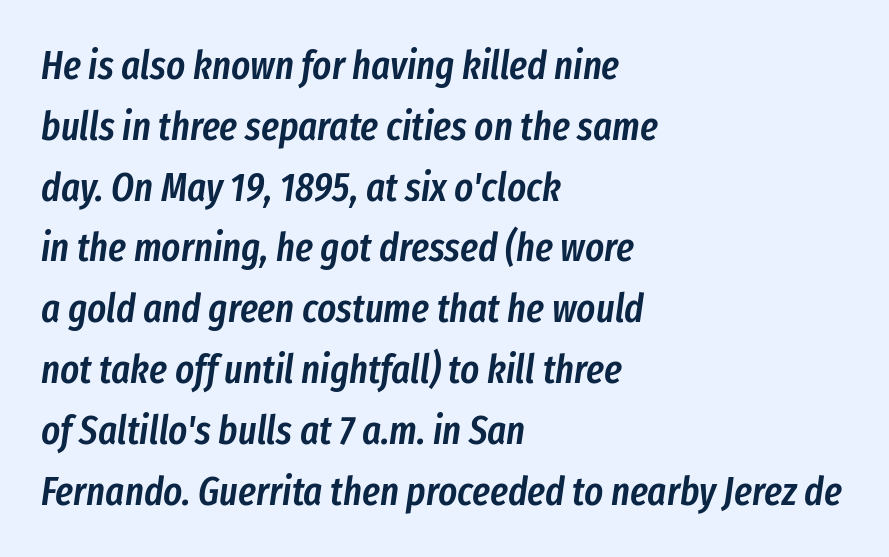
The image shows 40 px semibold, condensed type, italic (leaning right); set left-aligned, normal line spacing (1.52x), normal letter spacing, not underlined; low stroke contrast and a medium x-height.
